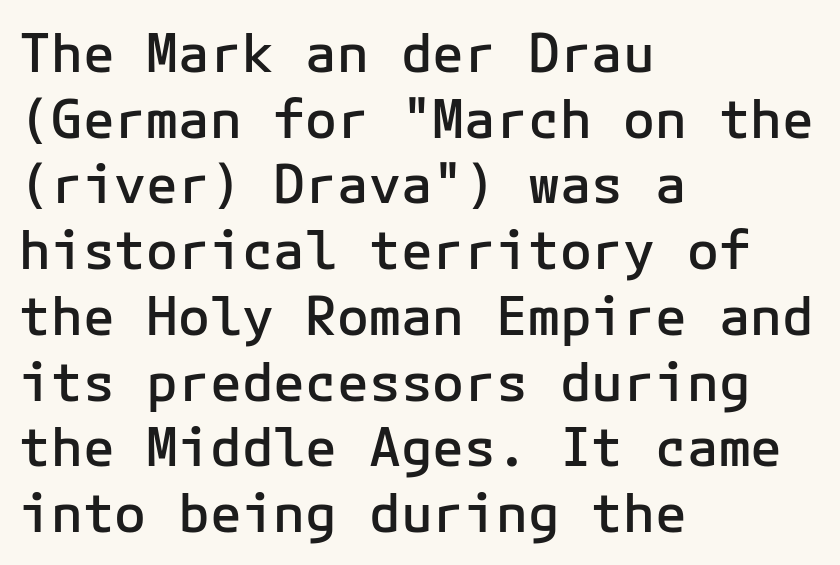
Q: Is the text bold? A: Semi-bold.
Q: Is the text italic (slanted)? A: No, it is upright.
Q: Is the typeface a serif or a sans-serif typeface? A: Sans-serif.
Q: Is the text underlined? A: No.
Q: How is the paragraph aligned? A: Left-aligned.
Q: Is the spacing between letters normal or unusually wide? A: Normal.
Q: Width (condensed, normal, or wide)? A: Normal.
Q: Stroke contrast? A: Low.
Q: x-height? A: Medium.
Q: Monospaced? A: Yes.
